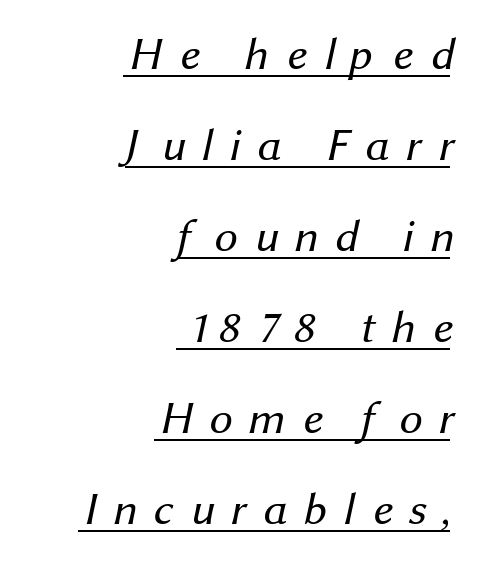
{"serif": "no", "bold": "no", "weight": "regular", "width": "normal", "stroke_contrast": "medium", "x_height": "medium", "monospaced": "no", "underline": "yes", "align": "right", "line_spacing": "loose", "line_spacing_ratio": 1.98, "letter_spacing": "wide", "letter_spacing_em": 0.35, "glyph_px": 46}
